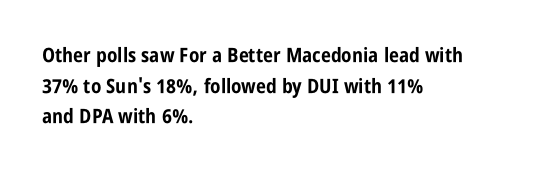
The image shows 20 px bold type, upright; set left-aligned, normal line spacing (1.53x), normal letter spacing, not underlined.
